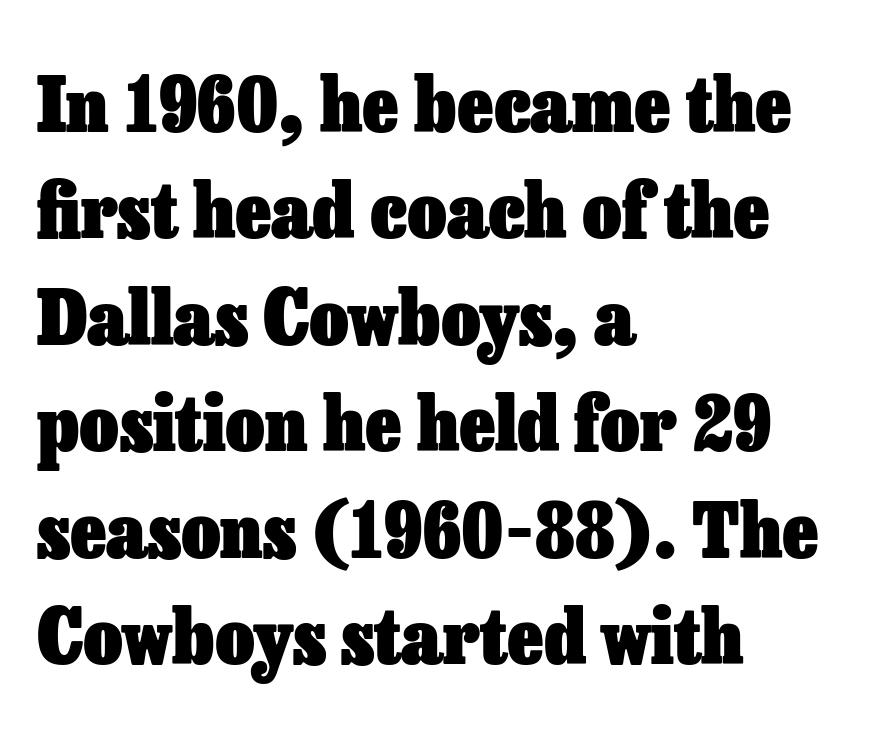
Strong, thick strokes mark this as bold type. Does the copy run flush right? No — it runs flush left. The passage shown is typed in a proportional face where columns would drift. Vertical spacing — default.
